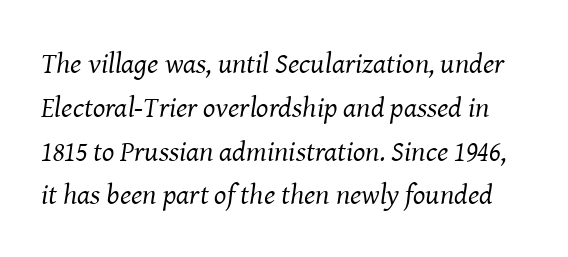
The image shows 29 px regular-weight serif type, italic (leaning right); set normal line spacing (1.51x), normal letter spacing, not underlined; medium stroke contrast and a medium x-height.
